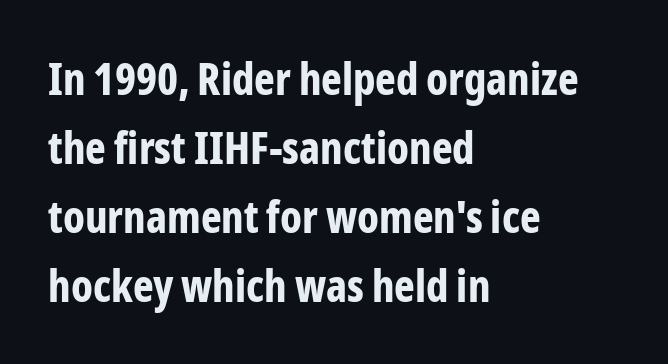
{"serif": "no", "italic": "no", "bold": "yes", "weight": "bold", "width": "condensed", "stroke_contrast": "low", "x_height": "medium", "monospaced": "no", "underline": "no", "align": "left", "line_spacing": "normal", "line_spacing_ratio": 1.57, "letter_spacing": "normal", "letter_spacing_em": 0.0, "glyph_px": 44}
